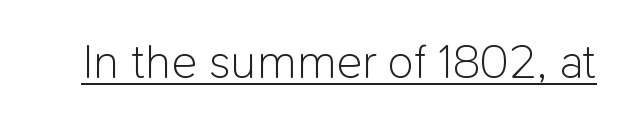
Check where the strokes stop: nothing finishes them off — pure sans. Weight: not bold — regular or lighter. You could not count columns in this text — the font is proportionally spaced. Every character sits straight up, as roman type does. A rule runs beneath these lines of type. Words appear dense and cohesive because spacing is normal.
